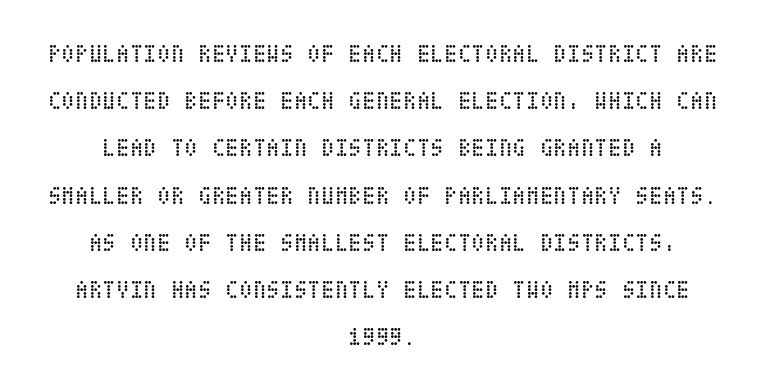
Q: Is the text bold? A: No.
Q: Is the text italic (slanted)? A: No, it is upright.
Q: Is the text underlined? A: No.
Q: How is the paragraph aligned? A: Centered.
Q: Is the spacing between letters normal or unusually wide? A: Normal.
